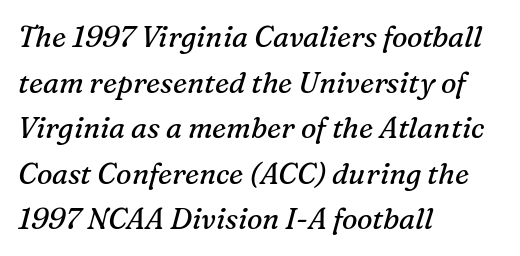
Q: Is the text bold? A: No.
Q: Is the text italic (slanted)? A: Yes, it leans right by about 16 degrees.
Q: Is the typeface a serif or a sans-serif typeface? A: Serif.
Q: Is the text underlined? A: No.
Q: How is the paragraph aligned? A: Left-aligned.
Q: Is the spacing between letters normal or unusually wide? A: Normal.
Q: Is the spacing between lines tight, normal or loose? A: Normal.
Q: Width (condensed, normal, or wide)? A: Normal.
Q: Stroke contrast? A: Medium.
Q: x-height? A: Medium.
Q: Monospaced? A: No.
